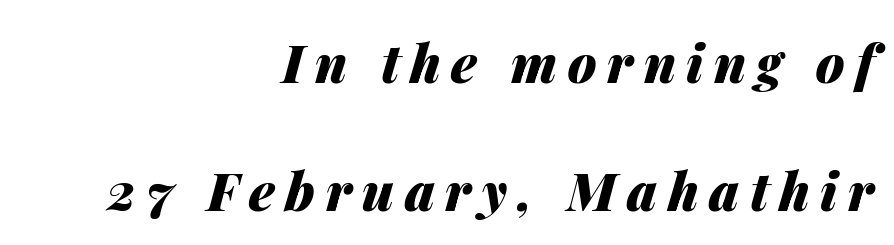
The image shows 52 px heavy type, italic (leaning right); set right-aligned, loose line spacing (2.46x), unusually wide letter spacing (+0.2 em), not underlined; medium stroke contrast and a medium x-height.
